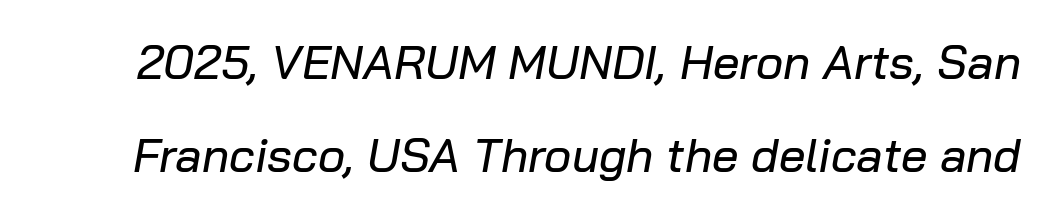
Q: Is the text italic (slanted)? A: Yes, it leans right by about 10 degrees.
Q: Is the text underlined? A: No.
Q: Is the spacing between letters normal or unusually wide? A: Normal.
Q: Is the spacing between lines tight, normal or loose? A: Loose.
Q: Width (condensed, normal, or wide)? A: Normal.
Q: Stroke contrast? A: Low.
Q: x-height? A: Medium.
Q: Monospaced? A: No.
